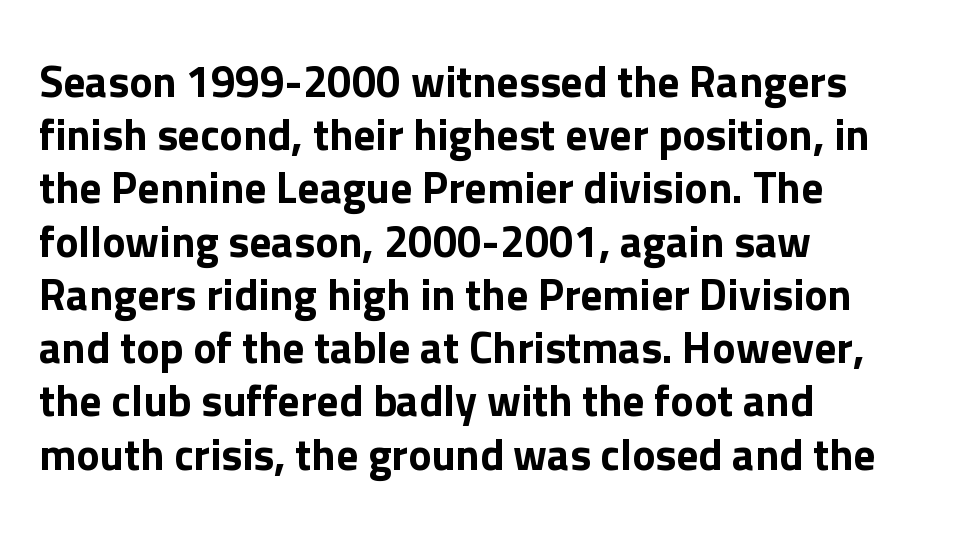
Q: Is the text italic (slanted)? A: No, it is upright.
Q: Is the typeface a serif or a sans-serif typeface? A: Sans-serif.
Q: Is the text underlined? A: No.
Q: How is the paragraph aligned? A: Left-aligned.
Q: Is the spacing between letters normal or unusually wide? A: Normal.
Q: Width (condensed, normal, or wide)? A: Normal.
Q: Stroke contrast? A: Low.
Q: x-height? A: Medium.
Q: Monospaced? A: No.
